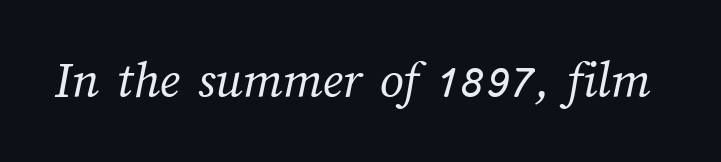
The image shows 53 px regular-weight type; set normal letter spacing, not underlined; medium stroke contrast and a medium x-height.
